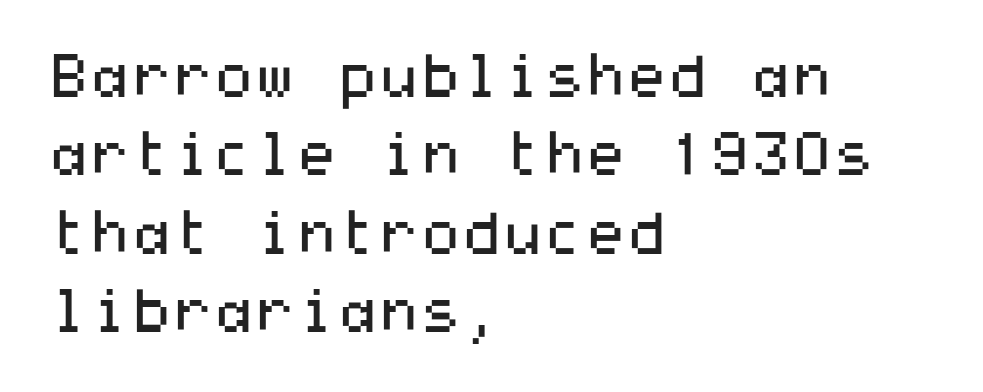
The image shows 59 px regular-weight, wide sans-serif type, upright; set left-aligned, normal line spacing (1.33x), normal letter spacing, not underlined; medium stroke contrast and a medium x-height.
